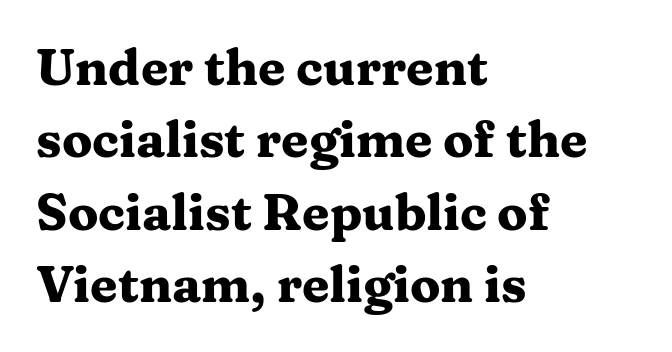
{"serif": "yes", "italic": "no", "bold": "yes", "weight": "heavy", "width": "wide", "stroke_contrast": "medium", "x_height": "medium", "monospaced": "no", "underline": "no", "align": "left", "line_spacing": "normal", "line_spacing_ratio": 1.45, "letter_spacing": "normal", "letter_spacing_em": 0.0, "glyph_px": 50}
